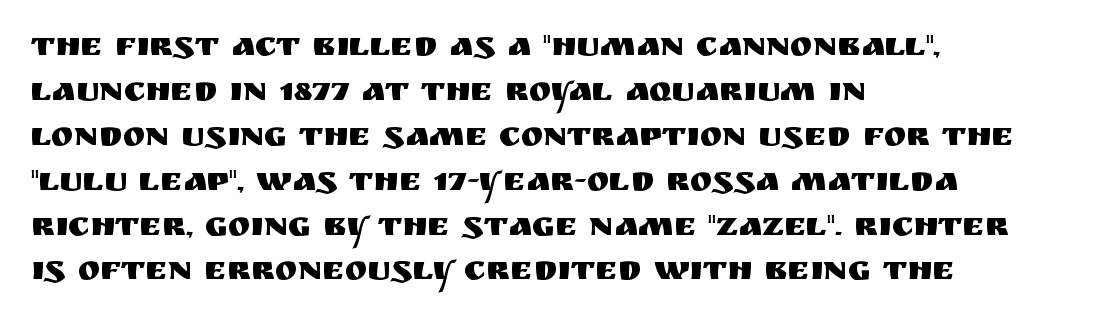
The image shows 34 px sans-serif type, upright; set left-aligned, normal line spacing (1.32x), normal letter spacing, not underlined; medium stroke contrast and a large x-height.
